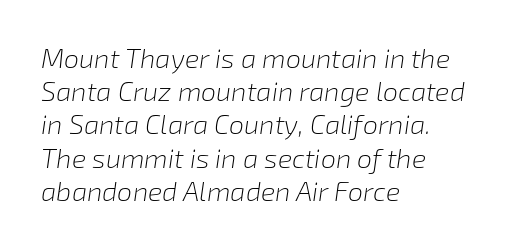
{"italic": "yes", "lean": "right", "slant_degrees": 8, "bold": "no", "underline": "no", "align": "left", "line_spacing_ratio": 1.23, "letter_spacing": "normal", "letter_spacing_em": 0.0, "glyph_px": 27}
